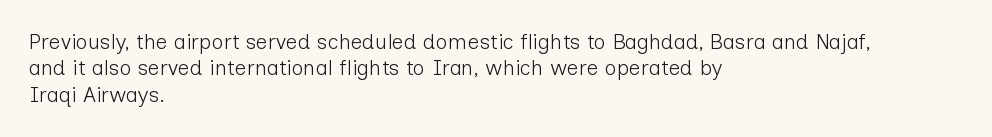
{"italic": "no", "bold": "no", "underline": "no", "align": "left", "line_spacing": "normal", "line_spacing_ratio": 1.26, "letter_spacing": "normal", "letter_spacing_em": 0.0, "glyph_px": 21}
